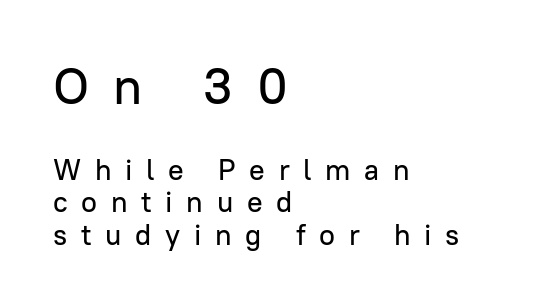
{"serif": "no", "italic": "no", "width": "normal", "stroke_contrast": "low", "x_height": "medium", "monospaced": "no", "underline": "no", "align": "left", "line_spacing": "tight", "line_spacing_ratio": 1.12, "letter_spacing": "wide", "letter_spacing_em": 0.47, "larger_block": "first", "size_ratio": 1.76, "glyph_px": 51}
